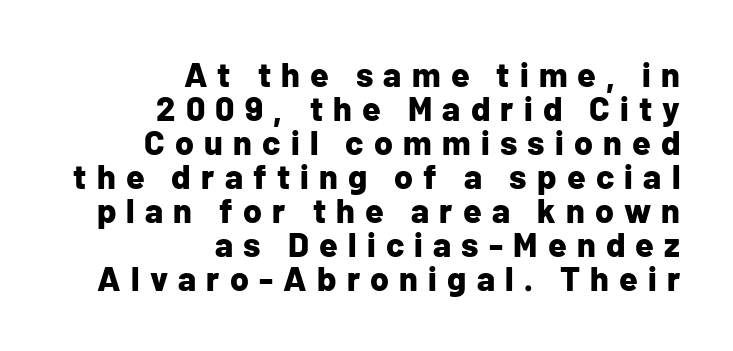
{"serif": "no", "italic": "no", "bold": "yes", "weight": "bold", "width": "normal", "stroke_contrast": "low", "x_height": "medium", "monospaced": "no", "underline": "no", "align": "right", "line_spacing": "tight", "line_spacing_ratio": 1.0, "letter_spacing": "wide", "letter_spacing_em": 0.3, "glyph_px": 34}
